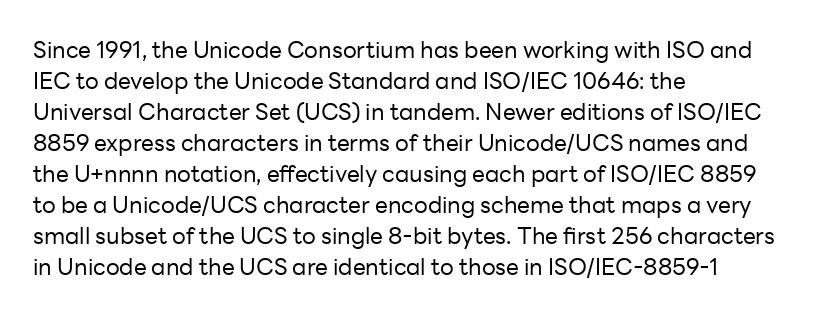
The image shows 23 px text type, upright; set left-aligned, normal line spacing (1.35x), normal letter spacing, not underlined.
